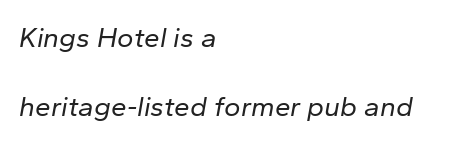
On a weight scale, this lands at 450 or below. All the whitespace from short lines collects on the right. If you drew a line through each stem, it would be angled. The space between consecutive lines is lavish. Descender tails drop into unmarked territory. Students, note that the glyphs here touch the page at normal intervals.
